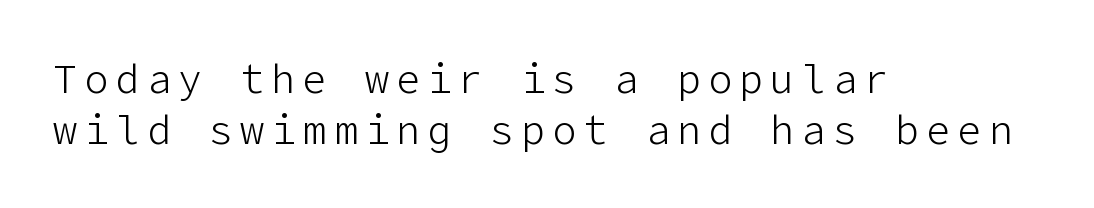
When letters stand straight like this, we call the style roman or upright. These lines sit exactly where default settings would place them. Visually the block forms a straight wall on the left and a jagged coastline on the right. Descenders hang freely into open space.
